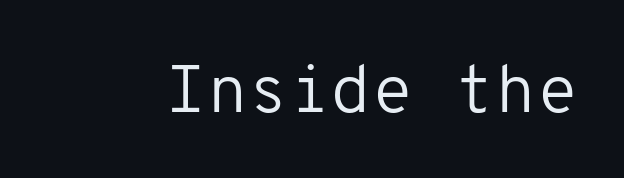
Nothing unusual about the tracking: characters are spaced as the font intends. The strokes carry an ordinary text weight at most. Rule under the text: the space is simply empty. Each letter, wide or thin by design, is forced into the same width here. Unlike a traditional serif, this face leaves its strokes unadorned.
